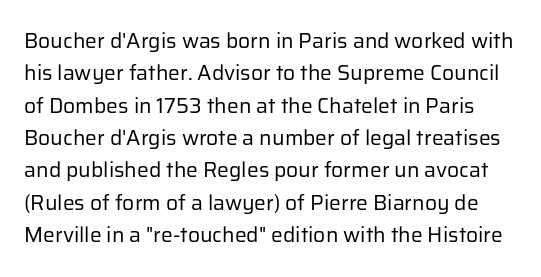
Q: Is the text bold? A: No.
Q: Is the text italic (slanted)? A: No, it is upright.
Q: Is the text underlined? A: No.
Q: Is the spacing between letters normal or unusually wide? A: Normal.
Q: Is the spacing between lines tight, normal or loose? A: Normal.
